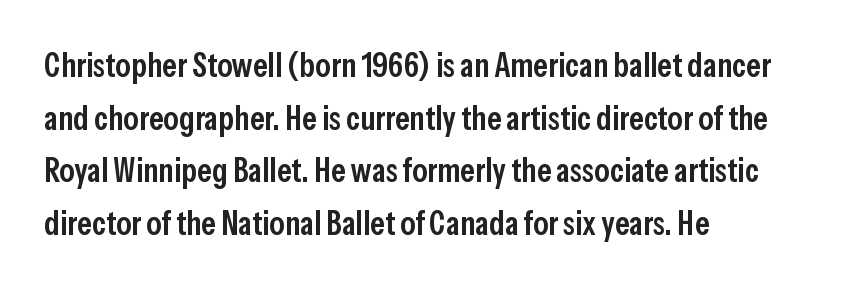
This sample uses plain, unmodified letter spacing. Tall strokes in this sample are plumb rather than angled. In terms of weight, the rendering is demibold, just under bold. Vertically, the passage feels balanced, rows spaced as you'd expect. Think of a printed novel: that variable character pitch is what you see here.
